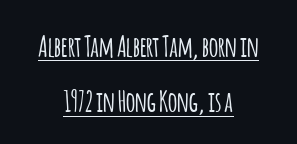
Q: Is the text italic (slanted)? A: No, it is upright.
Q: Is the typeface a serif or a sans-serif typeface? A: Sans-serif.
Q: Is the text underlined? A: Yes.
Q: How is the paragraph aligned? A: Centered.
Q: Is the spacing between letters normal or unusually wide? A: Normal.
Q: Is the spacing between lines tight, normal or loose? A: Loose.
Q: Width (condensed, normal, or wide)? A: Condensed.
Q: Stroke contrast? A: Low.
Q: x-height? A: Large.
Q: Monospaced? A: No.
